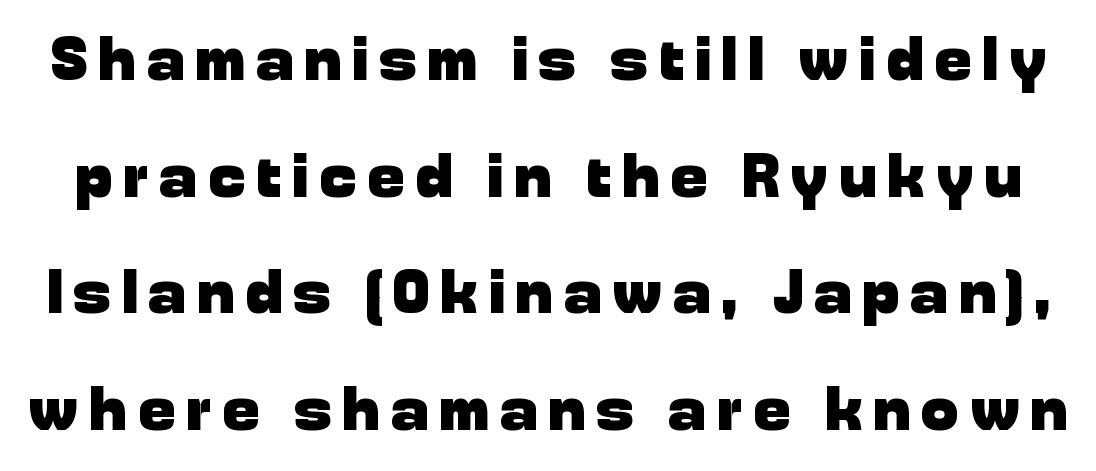
The image shows 62 px heavy sans-serif type, upright; set line spacing 1.88x, not underlined; low stroke contrast and a medium x-height.
